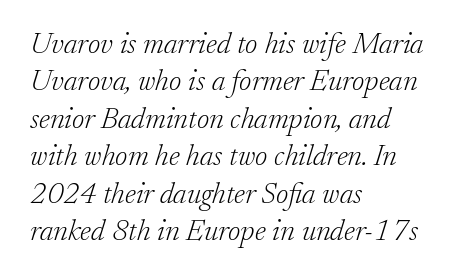
Q: Is the text bold? A: No.
Q: Is the text italic (slanted)? A: Yes, it leans right by about 17 degrees.
Q: Is the typeface a serif or a sans-serif typeface? A: Serif.
Q: Is the text underlined? A: No.
Q: How is the paragraph aligned? A: Left-aligned.
Q: Is the spacing between letters normal or unusually wide? A: Normal.
Q: Is the spacing between lines tight, normal or loose? A: Normal.
Q: Width (condensed, normal, or wide)? A: Normal.
Q: Stroke contrast? A: Low.
Q: x-height? A: Small.
Q: Monospaced? A: No.
